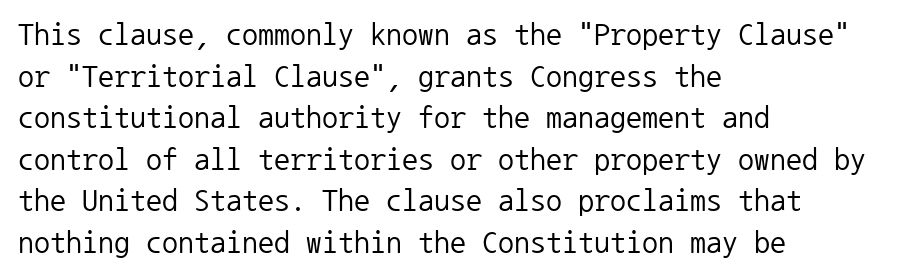
The image shows 32 px regular-weight sans-serif type, upright, monospaced; set left-aligned, normal line spacing (1.3x), normal letter spacing, not underlined; low stroke contrast and a medium x-height.
